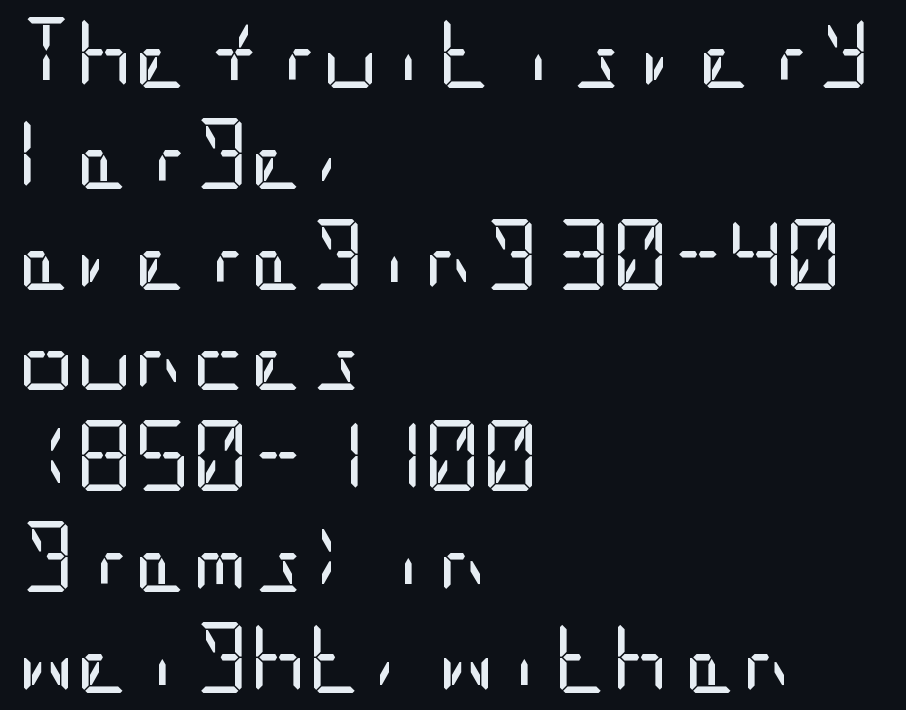
{"serif": "no", "italic": "no", "bold": "no", "weight": "regular", "width": "condensed", "stroke_contrast": "low", "x_height": "large", "underline": "no", "align": "left", "line_spacing": "normal", "line_spacing_ratio": 1.42, "letter_spacing": "normal", "letter_spacing_em": 0.0, "glyph_px": 71}
